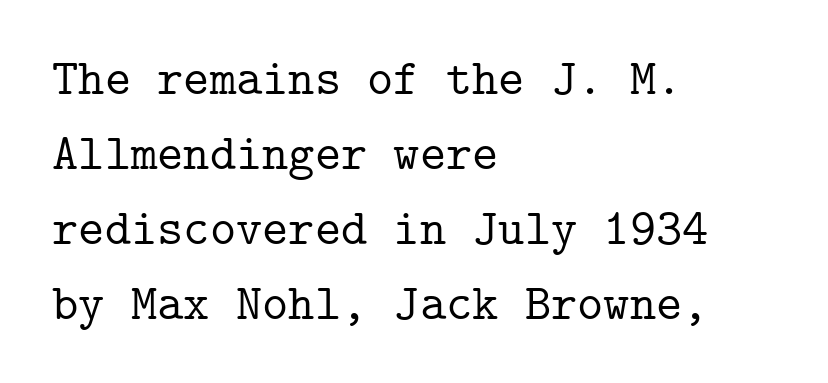
Q: Is the text italic (slanted)? A: No, it is upright.
Q: Is the typeface a serif or a sans-serif typeface? A: Serif.
Q: Is the text underlined? A: No.
Q: How is the paragraph aligned? A: Left-aligned.
Q: Is the spacing between letters normal or unusually wide? A: Normal.
Q: Is the spacing between lines tight, normal or loose? A: Normal.
Q: Width (condensed, normal, or wide)? A: Normal.
Q: Stroke contrast? A: Low.
Q: x-height? A: Medium.
Q: Monospaced? A: Yes.
